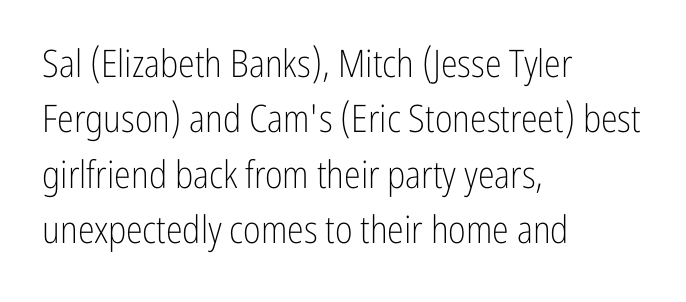
The image shows 38 px light, condensed sans-serif type, upright; set left-aligned, normal line spacing (1.46x), normal letter spacing, not underlined; low stroke contrast and a medium x-height.
